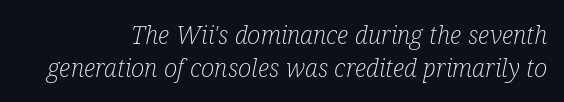
{"italic": "yes", "lean": "right", "slant_degrees": 12, "bold": "no", "underline": "no", "line_spacing": "normal", "line_spacing_ratio": 1.31, "letter_spacing": "normal", "letter_spacing_em": 0.0, "glyph_px": 25}
